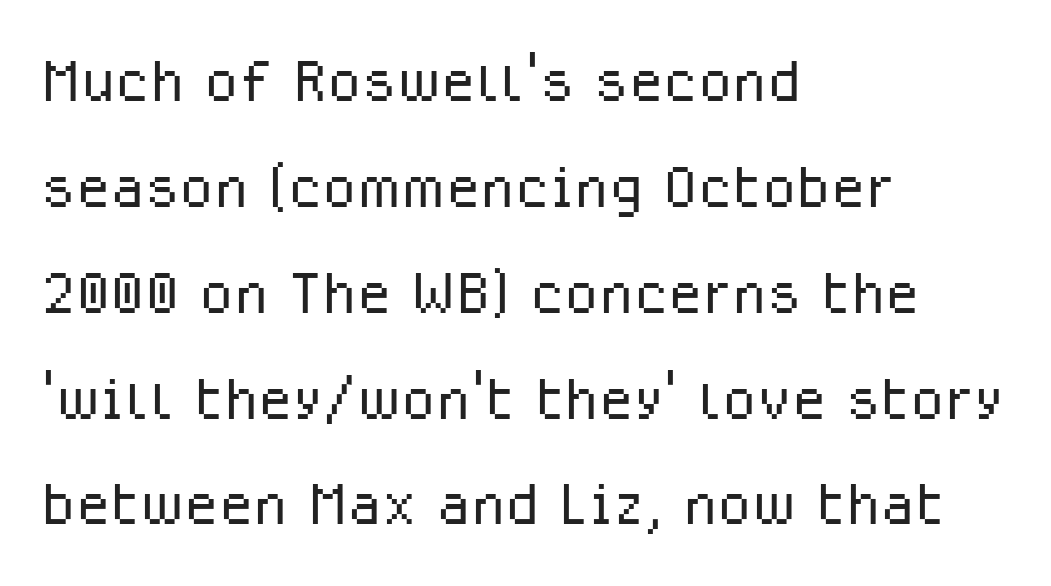
Q: Is the text bold? A: No.
Q: Is the text italic (slanted)? A: No, it is upright.
Q: Is the typeface a serif or a sans-serif typeface? A: Sans-serif.
Q: Is the text underlined? A: No.
Q: How is the paragraph aligned? A: Left-aligned.
Q: Is the spacing between letters normal or unusually wide? A: Normal.
Q: Is the spacing between lines tight, normal or loose? A: Normal.
Q: Width (condensed, normal, or wide)? A: Normal.
Q: Stroke contrast? A: Low.
Q: x-height? A: Medium.
Q: Monospaced? A: No.
